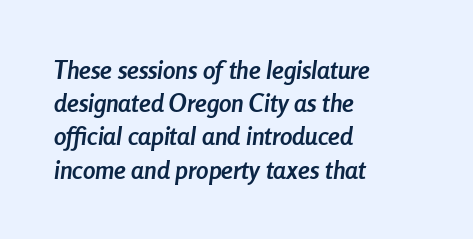
The image shows 25 px bold type, italic (leaning right); set left-aligned, normal line spacing (1.33x), normal letter spacing, not underlined.
